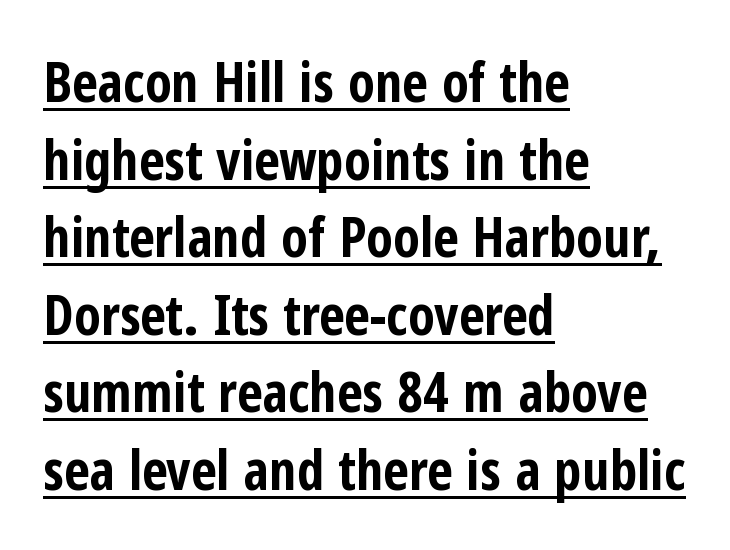
Q: Is the text bold? A: Yes.
Q: Is the text italic (slanted)? A: No, it is upright.
Q: Is the typeface a serif or a sans-serif typeface? A: Sans-serif.
Q: Is the text underlined? A: Yes.
Q: How is the paragraph aligned? A: Left-aligned.
Q: Is the spacing between letters normal or unusually wide? A: Normal.
Q: Is the spacing between lines tight, normal or loose? A: Normal.
Q: Width (condensed, normal, or wide)? A: Condensed.
Q: Stroke contrast? A: Low.
Q: x-height? A: Medium.
Q: Monospaced? A: No.
